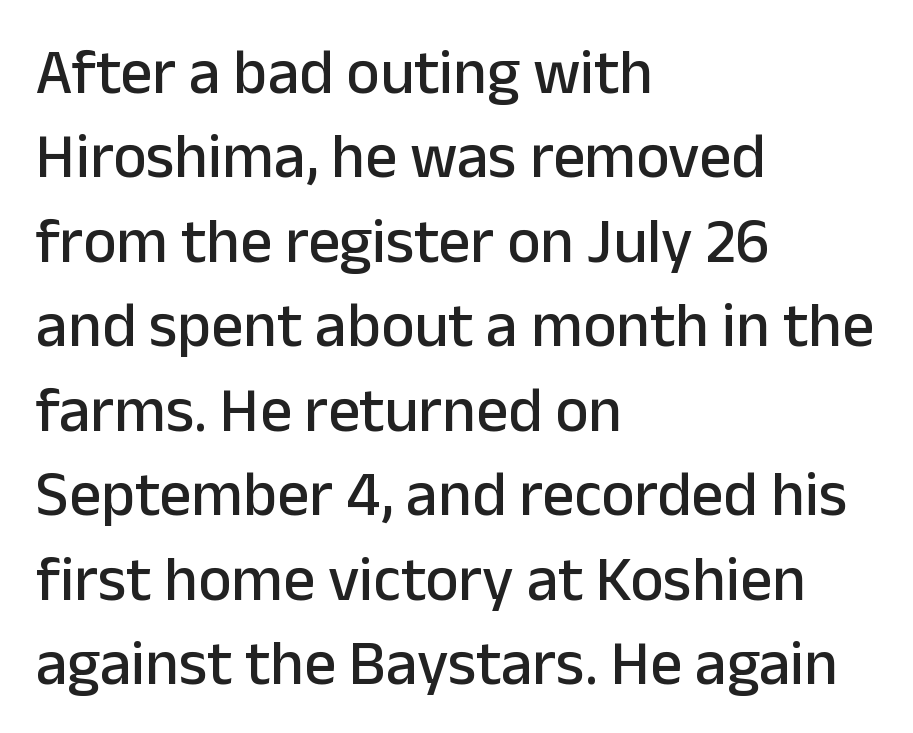
In terms of letterform style, serifs are entirely absent. Line spacing here is normal. Characters remain perfectly vertical along every line. Varying glyph widths throughout — classic text-font behaviour.
